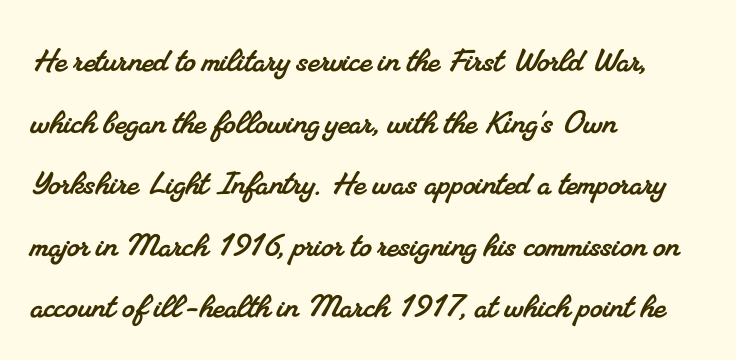
The face used here is rendered with its standard letterfit. A typesetter would call this proportional, since set widths differ per character. Font category for this specimen: serif. Vertical spacing — default. Glance below the letters and you will spot only blank space.
